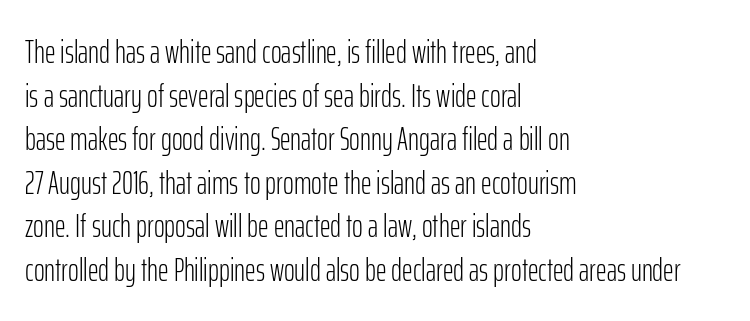
Do the characters align in a grid? No, the font is proportional. Summary of weight: not heavy and not bold. Style check: upright. In terms of letterspacing, this is plain default setting. No feet cap the strokes, marking this as sans-serif type. This sample keeps an unexceptional amount of space between lines.
